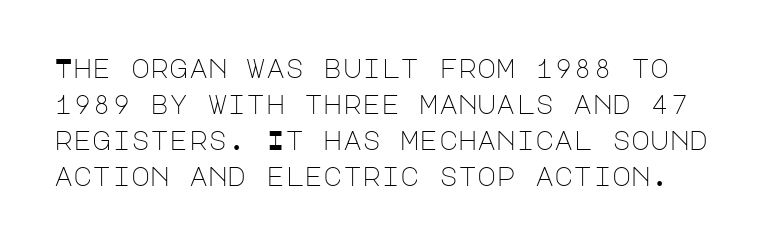
Summary of weight: not heavy and not bold. Just letters on the line, the space beneath them empty. Default kerning and tracking; the words read as compact shapes. Notice how descenders clear the ascenders below comfortably — that's standard leading. The typography opts for an upright posture over an oblique one.
